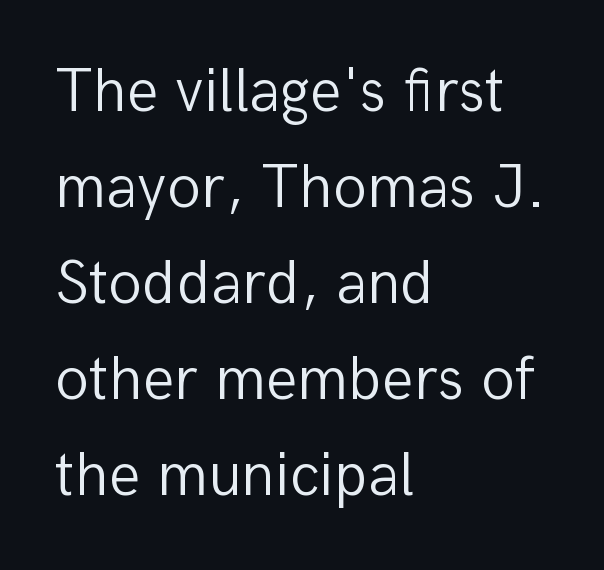
The compositor pushed each line to the left boundary. The rendering uses natural spacing where letterforms have individual widths. One glance says typical: line gaps are just what's usual. No extra tracking has been applied to these lines.
